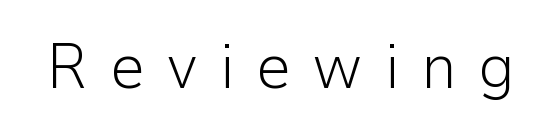
The image shows 64 px light sans-serif type, upright; set unusually wide letter spacing (+0.33 em), not underlined; low stroke contrast and a medium x-height.
